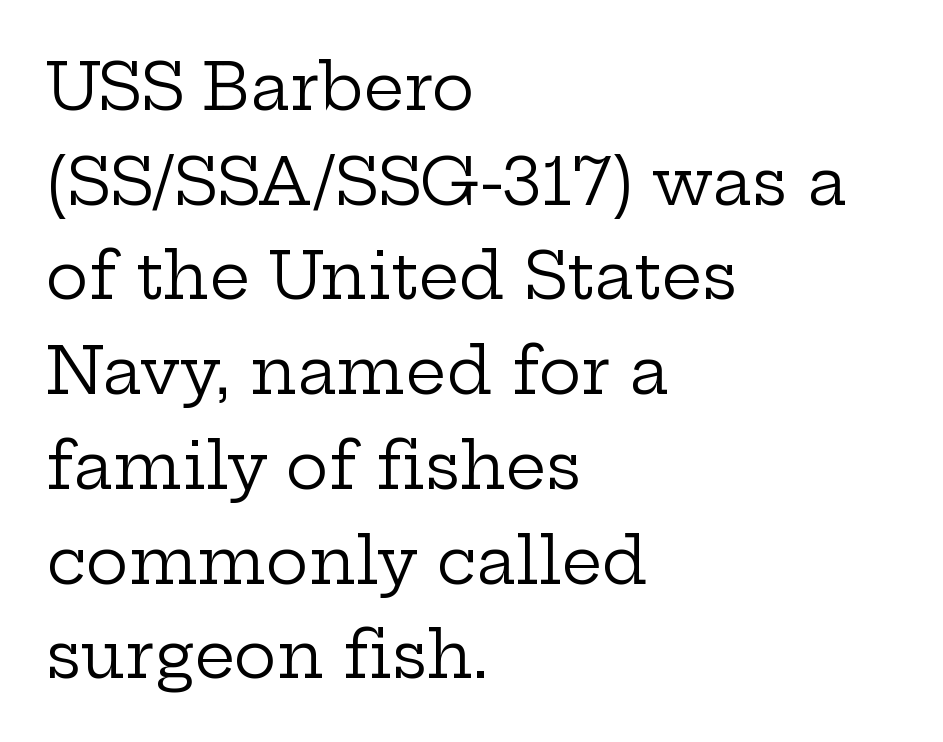
If you measured baseline to baseline, you'd find a middling distance. Check where the strokes stop: tiny serifs finish them off. When letters stand straight like this, we call the style roman or upright. Varying glyph widths throughout — classic text-font behaviour.
